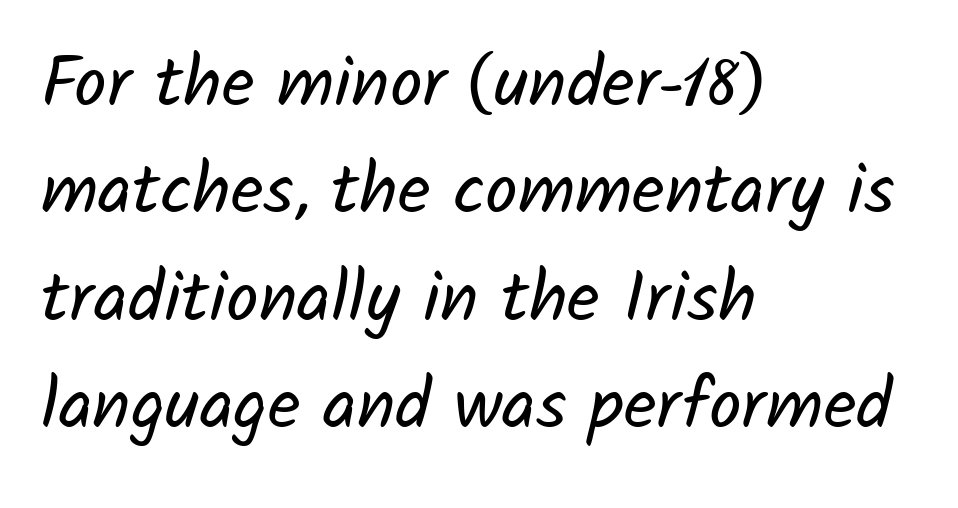
The rendering uses natural spacing where letterforms have individual widths. Observe the ordinary spacing: letters are neighbours, not strangers. Serifs: no, the terminals of the letterforms are clean. Is the stroke heavy? The answer is a plain regular-or-lighter. A student would call this left alignment; a typographer would say flush left, rag right. One glance says typical: line gaps are just what's usual.
